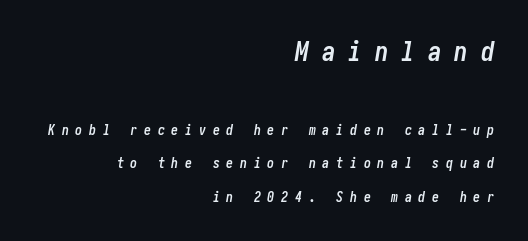
Loosely led — the rows are spread out. The letters are bold, with thick, heavy strokes. A clean baseline with only descenders dipping below it. Visually, the top section dominates because its glyphs are scaled up.
